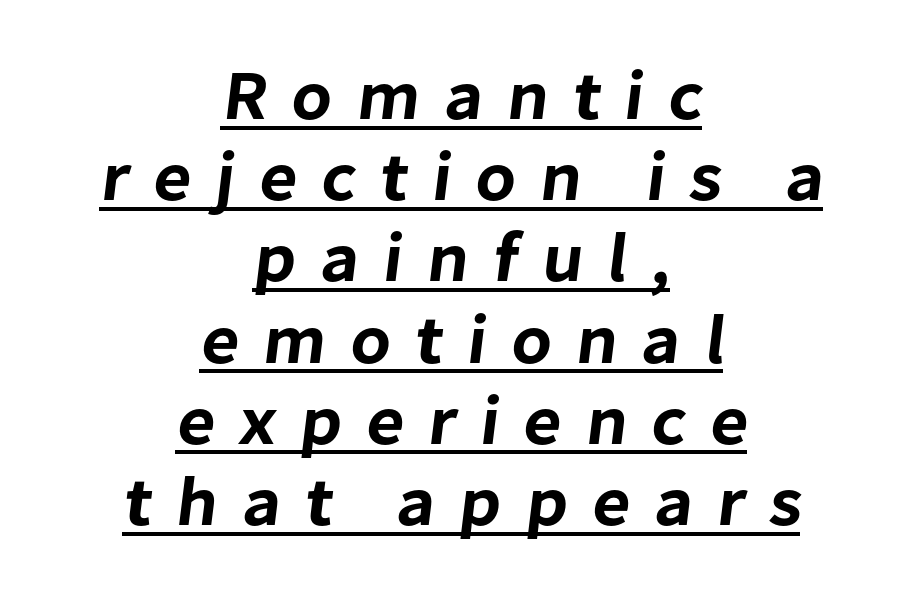
Looks like regular typesetting: each glyph gets only the width it needs. Caption: multi-line text, centered on the measure. Substantial extra tracking has been applied to these lines. This rendering employs a face without finishing strokes, i.e., a sans-serif. Looks like someone drew a line under every word here.
